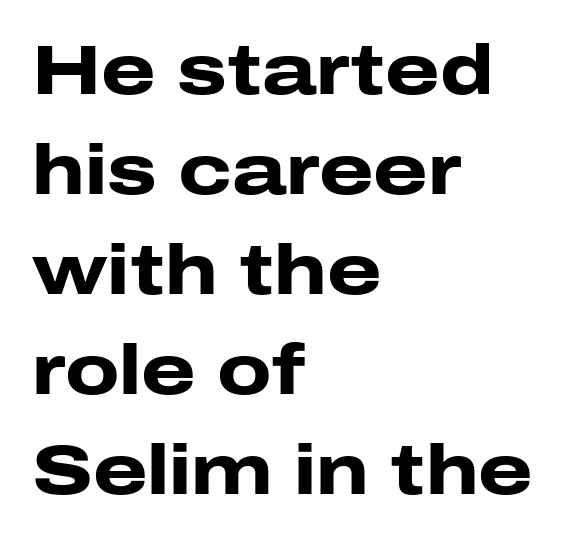
Q: Is the text bold? A: Yes.
Q: Is the text italic (slanted)? A: No, it is upright.
Q: Is the typeface a serif or a sans-serif typeface? A: Sans-serif.
Q: Is the text underlined? A: No.
Q: How is the paragraph aligned? A: Left-aligned.
Q: Is the spacing between letters normal or unusually wide? A: Normal.
Q: Is the spacing between lines tight, normal or loose? A: Normal.
Q: Width (condensed, normal, or wide)? A: Wide.
Q: Stroke contrast? A: Low.
Q: x-height? A: Medium.
Q: Monospaced? A: No.
